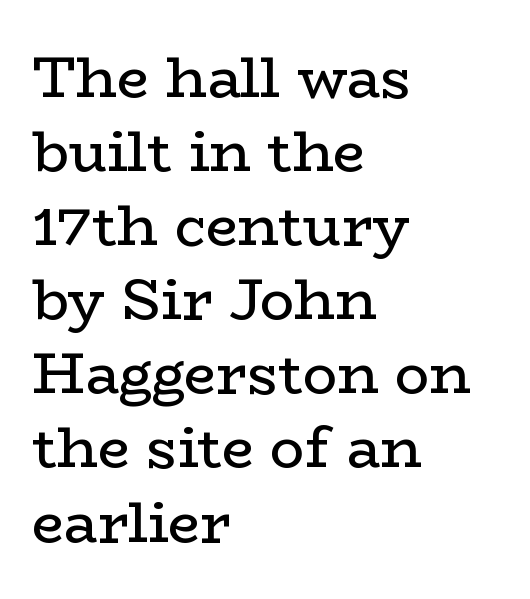
No extra ink here — the face is not bold. The space directly below the letters is spotless. Unlike italic type, these characters show no tilt at all. Each line starts at the same left margin while the right side varies. Is there much room between lines? A standard amount, neither cramped nor airy.
